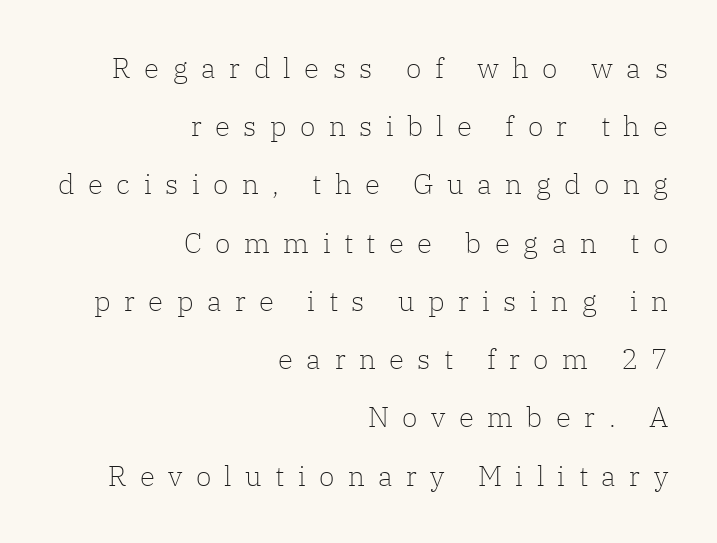
The paragraph shown leans on its right margin. Short note: letters widely spaced. Vertical spacing — loose. This rendering features lettering with no underline. Think of a printed novel: that variable character pitch is what you see here. A light-to-regular cut is what we see here.
